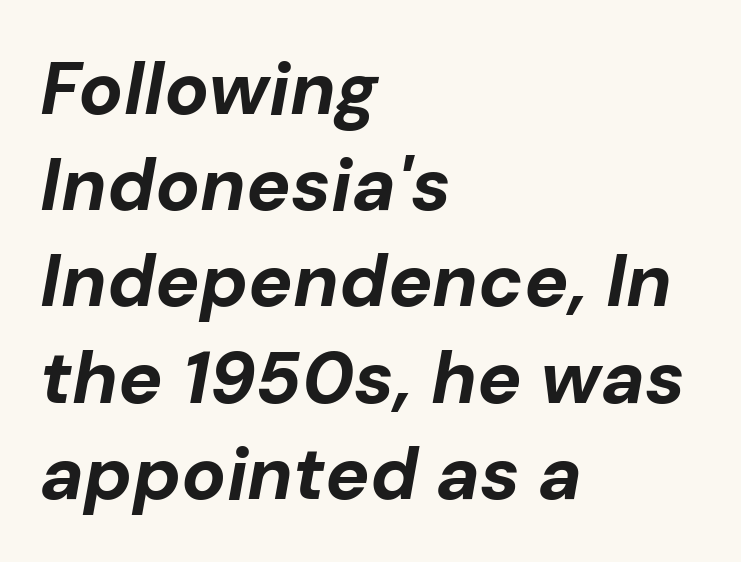
Decoration check: the copy has no underline. Successive baselines arrive at the customary interval. Line beginnings align vertically; line endings do not. Characters follow at the spacing the type designer built in. The passage shown is emphatically bold. Compared with ordinary roman type, these characters are visibly tilted.
